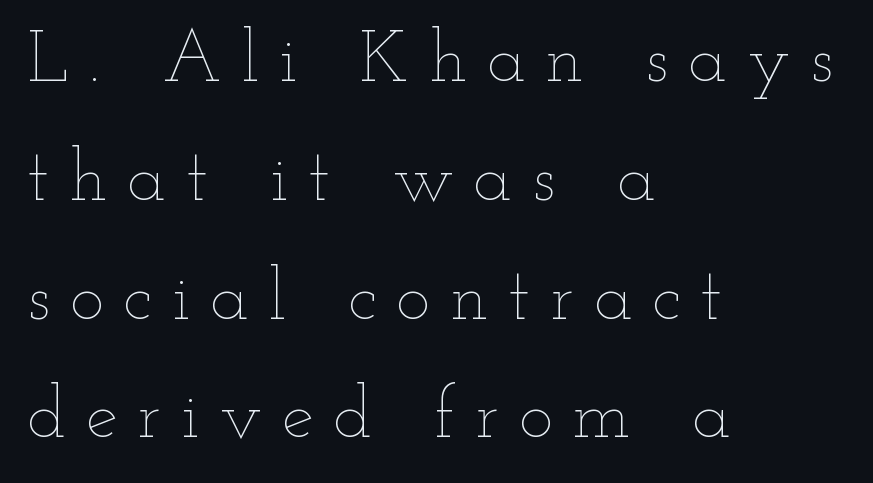
The image shows 72 px thin, wide type, upright; set left-aligned, normal line spacing (1.65x), unusually wide letter spacing (+0.28 em), not underlined; low stroke contrast and a small x-height.
